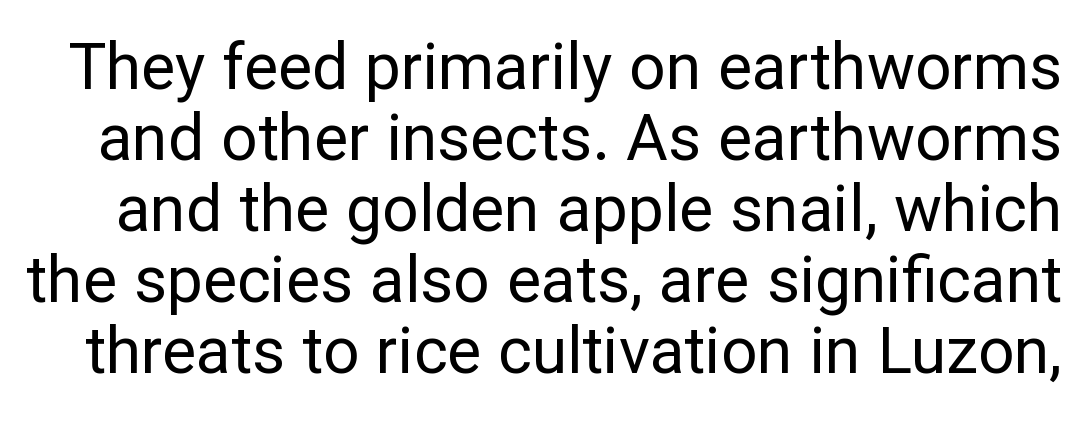
The image shows 64 px regular-weight sans-serif type, upright; set tight line spacing (1.11x), normal letter spacing, not underlined; low stroke contrast and a medium x-height.
